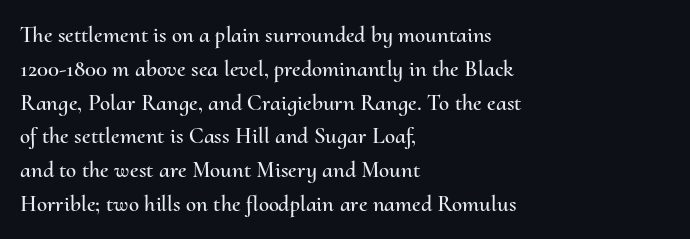
Left-aligned paragraph, ragged on the right. Compared with typical body copy, the letter spacing here is the same. A roman cut, with each character standing at attention. Baseline-to-baseline distance is the conventional proportion of letter height. The string is rendered with underlining switched off.
